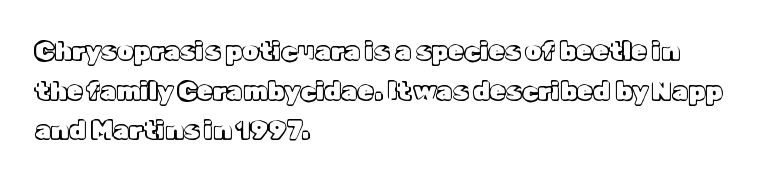
The image shows 26 px text type, upright; set left-aligned, normal line spacing (1.52x), normal letter spacing, not underlined.
